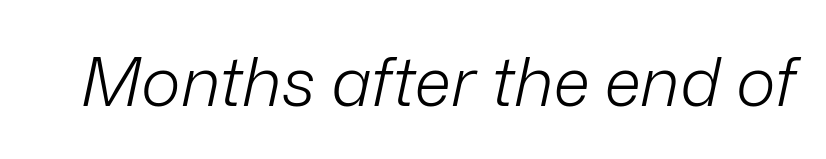
Q: Is the text bold? A: No.
Q: Is the text italic (slanted)? A: Yes, it leans right by about 12 degrees.
Q: Is the text underlined? A: No.
Q: Is the spacing between letters normal or unusually wide? A: Normal.
Q: Width (condensed, normal, or wide)? A: Normal.
Q: Stroke contrast? A: Low.
Q: x-height? A: Medium.
Q: Monospaced? A: No.
